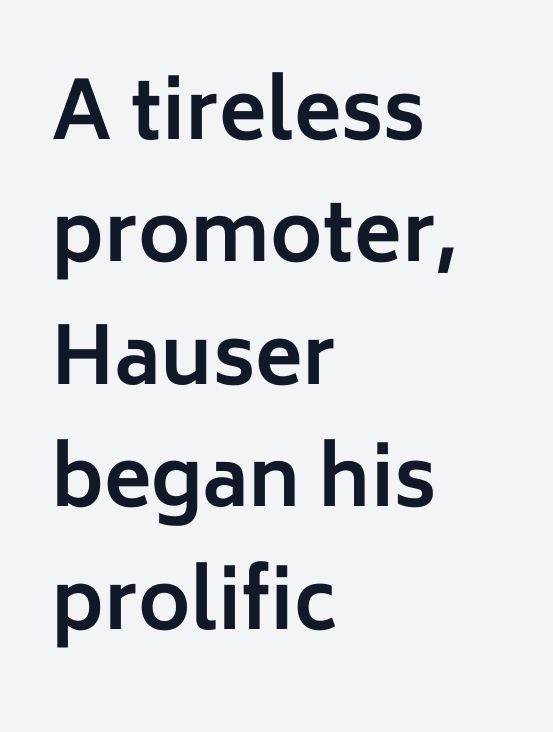
{"serif": "no", "italic": "no", "bold": "yes", "weight": "bold", "width": "normal", "stroke_contrast": "low", "x_height": "medium", "monospaced": "no", "underline": "no", "align": "left", "line_spacing": "normal", "line_spacing_ratio": 1.55, "letter_spacing": "normal", "letter_spacing_em": 0.0, "glyph_px": 79}
